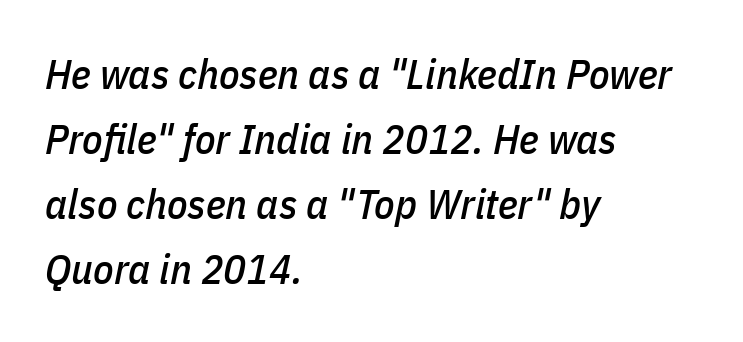
The image shows 42 px condensed type, italic (leaning right); set left-aligned, normal line spacing (1.55x), normal letter spacing, not underlined; low stroke contrast and a medium x-height.
